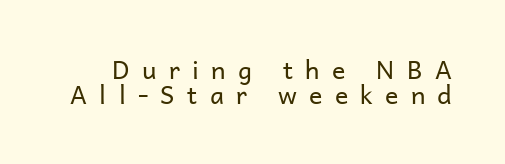
The image shows 25 px text type, upright; set tight line spacing (0.99x), unusually wide letter spacing (+0.49 em), not underlined.
